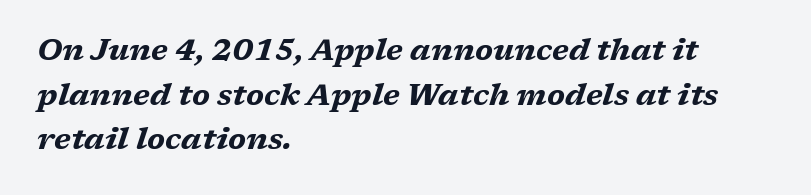
The image shows 30 px bold, wide type, italic (leaning right); set left-aligned, normal line spacing (1.49x), normal letter spacing, not underlined; medium stroke contrast and a medium x-height.
